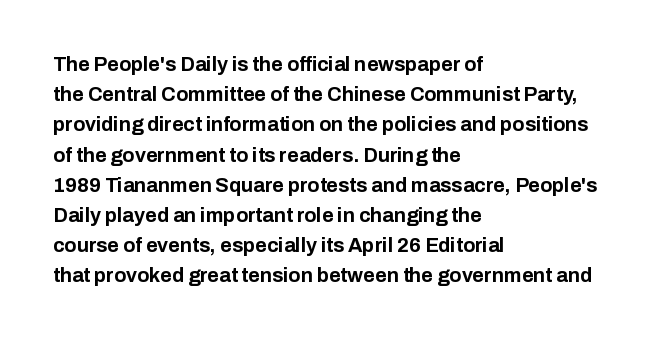
Q: Is the text bold? A: Yes.
Q: Is the text italic (slanted)? A: No, it is upright.
Q: Is the text underlined? A: No.
Q: How is the paragraph aligned? A: Left-aligned.
Q: Is the spacing between letters normal or unusually wide? A: Normal.
Q: Is the spacing between lines tight, normal or loose? A: Normal.
